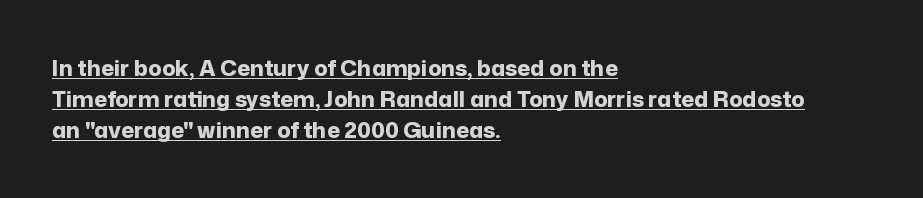
This rendering leaves character spacing at its baseline value. Weight: bold. The letters stand straight up with perfectly vertical stems. Horizontally, the lines are justified to the leading edge only.
